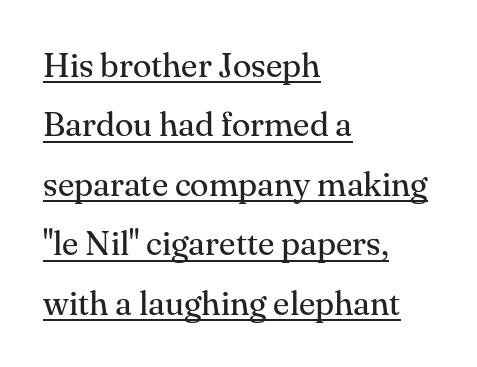
{"serif": "yes", "italic": "no", "bold": "no", "weight": "regular", "width": "normal", "stroke_contrast": "medium", "x_height": "small", "monospaced": "no", "underline": "yes", "align": "left", "line_spacing_ratio": 1.75, "letter_spacing": "normal", "letter_spacing_em": 0.0, "glyph_px": 34}
